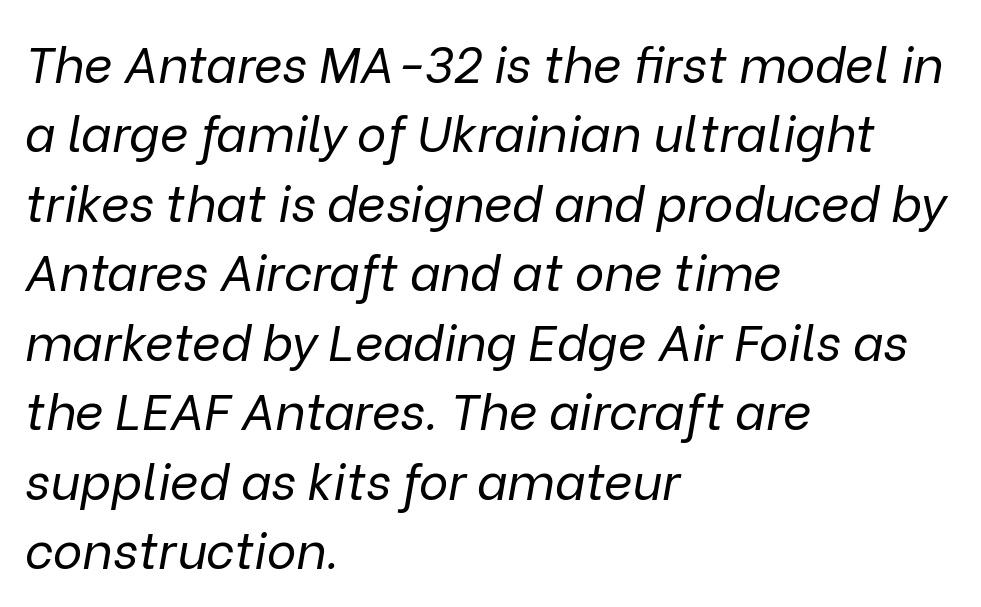
Q: Is the text bold? A: No.
Q: Is the text italic (slanted)? A: Yes, it leans right by about 9 degrees.
Q: Is the text underlined? A: No.
Q: How is the paragraph aligned? A: Left-aligned.
Q: Is the spacing between letters normal or unusually wide? A: Normal.
Q: Is the spacing between lines tight, normal or loose? A: Normal.
Q: Width (condensed, normal, or wide)? A: Normal.
Q: Stroke contrast? A: Low.
Q: x-height? A: Medium.
Q: Monospaced? A: No.
